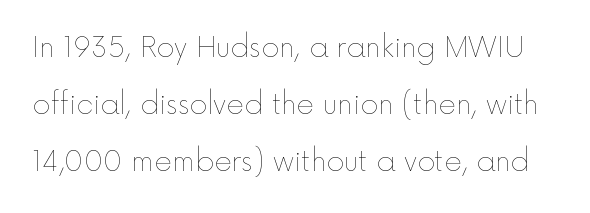
{"italic": "no", "bold": "no", "underline": "no", "line_spacing": "loose", "line_spacing_ratio": 2.12, "letter_spacing": "normal", "letter_spacing_em": 0.0, "glyph_px": 27}
